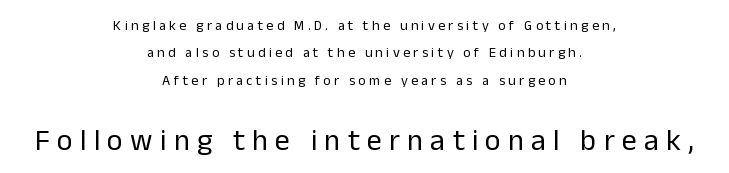
The passage shown has open, widely tracked lettering throughout. The passage shown is not underscored anywhere. Compared with a flush-left layout, this one balances lines on the center instead. Regarding leading, the lines here are spaced well apart. Each letter's strokes conclude bluntly, with no projecting serifs. Upright lettering throughout.
